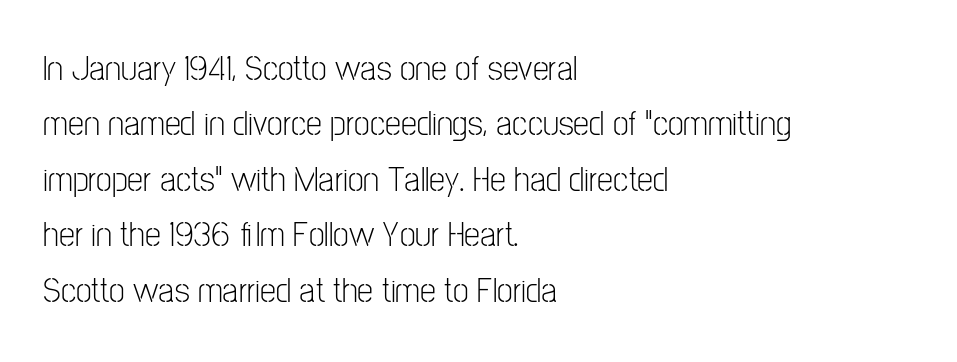
{"serif": "no", "italic": "no", "bold": "no", "weight": "light", "width": "condensed", "stroke_contrast": "low", "x_height": "medium", "monospaced": "no", "underline": "no", "align": "left", "line_spacing": "normal", "line_spacing_ratio": 1.54, "letter_spacing": "normal", "letter_spacing_em": 0.0, "glyph_px": 36}
